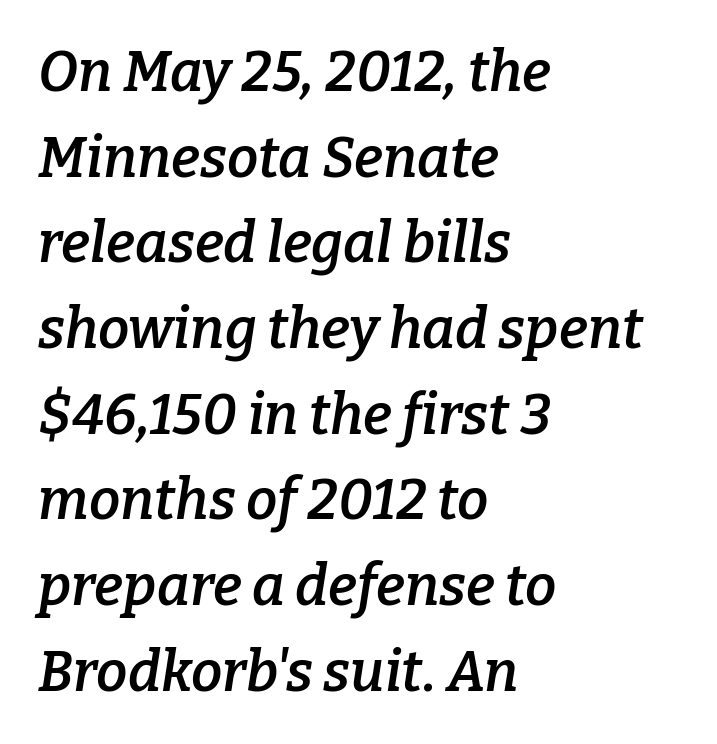
Tall strokes in this sample are angled rather than plumb. The passage shown stacks its lines at a standard gap. Honestly, the letter spacing is just normal — you wouldn't notice it. The passage shown is typeset with a serif family. Decoration check: the copy has no underline.
